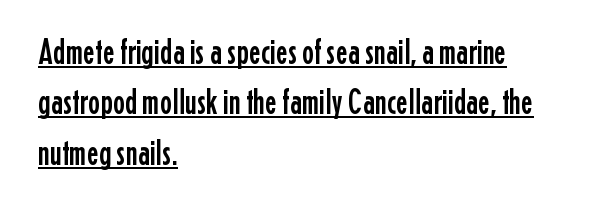
Q: Is the text italic (slanted)? A: No, it is upright.
Q: Is the typeface a serif or a sans-serif typeface? A: Sans-serif.
Q: Is the text underlined? A: Yes.
Q: How is the paragraph aligned? A: Left-aligned.
Q: Is the spacing between letters normal or unusually wide? A: Normal.
Q: Is the spacing between lines tight, normal or loose? A: Normal.
Q: Width (condensed, normal, or wide)? A: Condensed.
Q: Stroke contrast? A: Low.
Q: x-height? A: Medium.
Q: Monospaced? A: No.
